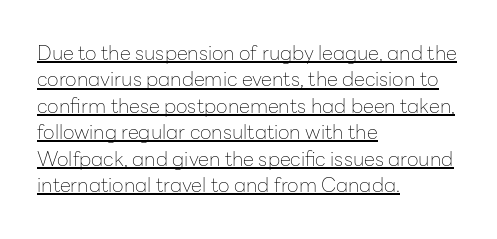
{"italic": "no", "bold": "no", "underline": "yes", "align": "left", "line_spacing": "normal", "line_spacing_ratio": 1.32, "letter_spacing": "normal", "letter_spacing_em": 0.0, "glyph_px": 20}
